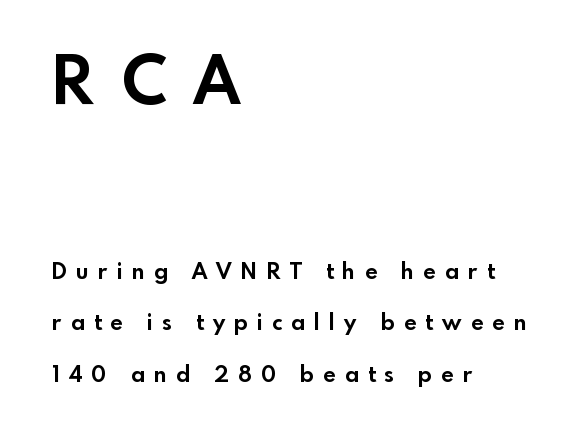
The image shows 66 px bold sans-serif type, upright; set left-aligned, loose line spacing (2.36x), unusually wide letter spacing (+0.42 em), not underlined; the first (top) block is 3.0x larger; a small x-height.
